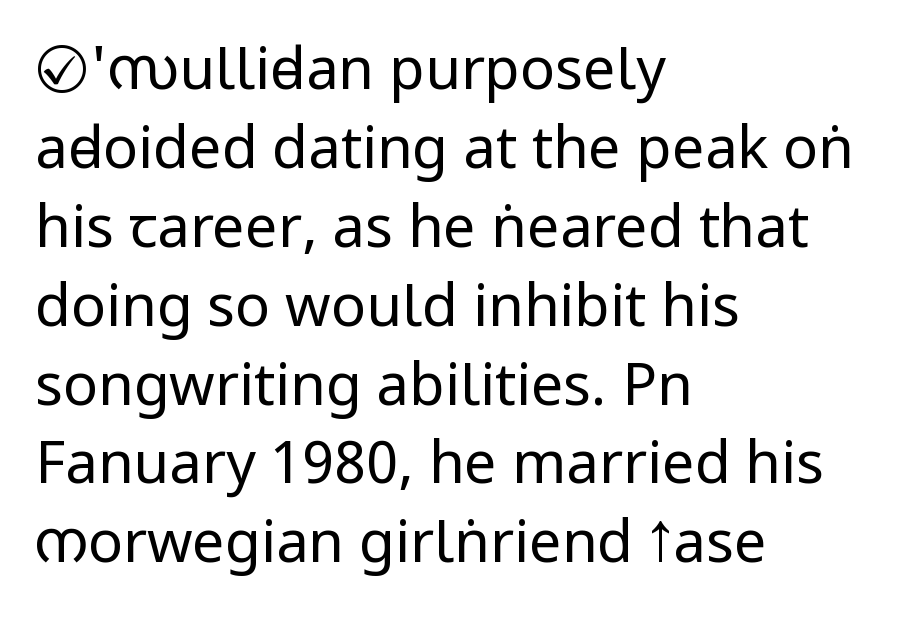
The image shows 58 px regular-weight, condensed sans-serif type, upright; set left-aligned, normal line spacing (1.36x), normal letter spacing, not underlined; low stroke contrast and a large x-height.
